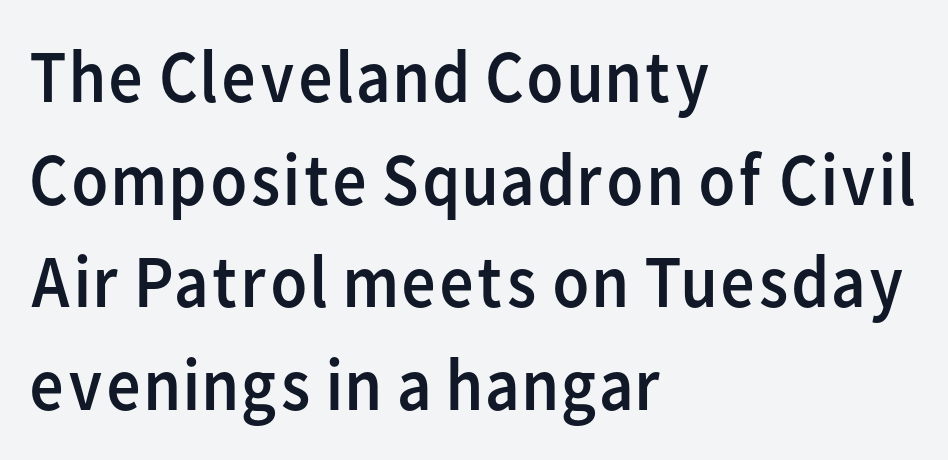
Q: Is the text bold? A: No.
Q: Is the text italic (slanted)? A: No, it is upright.
Q: Is the typeface a serif or a sans-serif typeface? A: Sans-serif.
Q: Is the text underlined? A: No.
Q: How is the paragraph aligned? A: Left-aligned.
Q: Is the spacing between letters normal or unusually wide? A: Normal.
Q: Is the spacing between lines tight, normal or loose? A: Normal.
Q: Width (condensed, normal, or wide)? A: Normal.
Q: Stroke contrast? A: Low.
Q: x-height? A: Medium.
Q: Monospaced? A: No.
